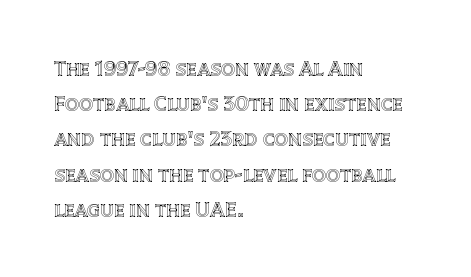
The image shows 22 px text type, upright; set left-aligned, normal line spacing (1.6x), normal letter spacing, not underlined.
